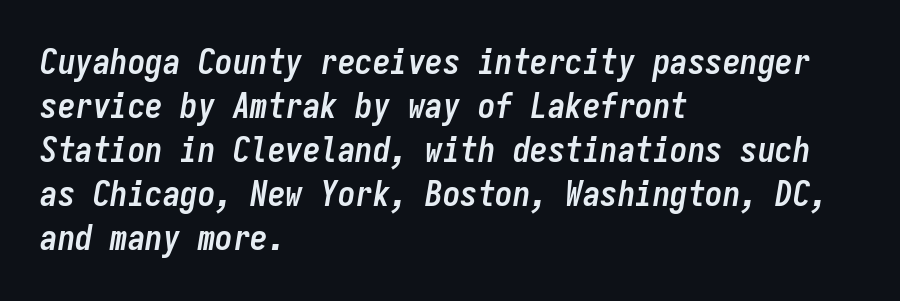
The image shows 35 px semibold, condensed type, italic (leaning right), monospaced; set left-aligned, normal line spacing (1.26x), normal letter spacing, not underlined; low stroke contrast and a medium x-height.
